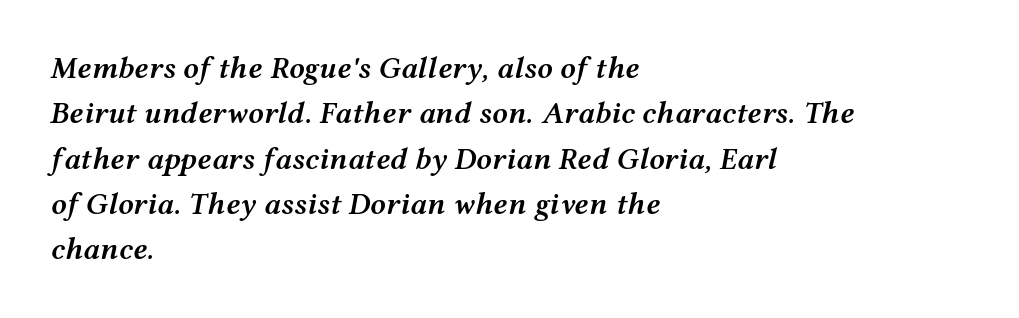
{"italic": "yes", "lean": "right", "slant_degrees": 12, "bold": "semi", "weight": "semibold", "width": "wide", "stroke_contrast": "medium", "x_height": "medium", "monospaced": "no", "underline": "no", "align": "left", "line_spacing": "normal", "line_spacing_ratio": 1.46, "letter_spacing": "normal", "letter_spacing_em": 0.0, "glyph_px": 31}
